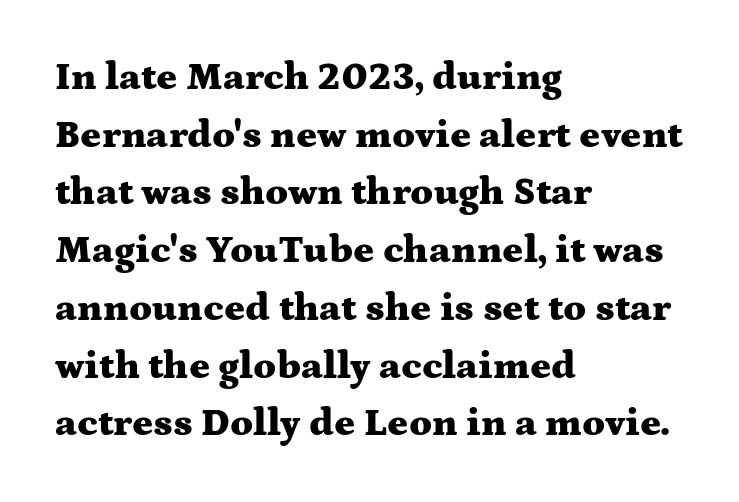
{"serif": "yes", "italic": "no", "bold": "yes", "weight": "heavy", "width": "wide", "stroke_contrast": "medium", "x_height": "medium", "monospaced": "no", "underline": "no", "align": "left", "line_spacing": "normal", "line_spacing_ratio": 1.48, "letter_spacing": "normal", "letter_spacing_em": 0.0, "glyph_px": 39}
